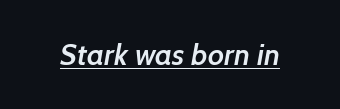
{"serif": "no", "bold": "semi", "weight": "semibold", "width": "normal", "stroke_contrast": "low", "x_height": "medium", "monospaced": "no", "underline": "yes", "letter_spacing": "normal", "letter_spacing_em": 0.0, "glyph_px": 30}
